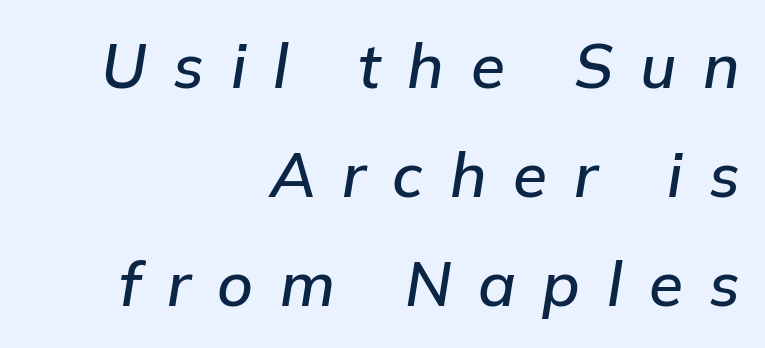
{"italic": "yes", "lean": "right", "slant_degrees": 9, "width": "normal", "stroke_contrast": "low", "x_height": "medium", "monospaced": "no", "underline": "no", "align": "right", "line_spacing_ratio": 1.76, "letter_spacing": "wide", "letter_spacing_em": 0.43, "glyph_px": 62}
